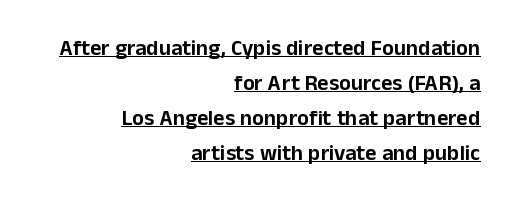
The letters sit at their default tracking, neither squeezed nor spread. Does the lettering tilt? It doesn't — this is upright. Regarding leading, the lines here are spaced in the standard way. Line ends are locked; line starts wander. Glance below the letters and you will spot a drawn line.
